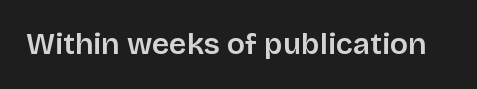
Q: Is the text bold? A: Semi-bold.
Q: Is the text italic (slanted)? A: No, it is upright.
Q: Is the typeface a serif or a sans-serif typeface? A: Sans-serif.
Q: Is the text underlined? A: No.
Q: Is the spacing between letters normal or unusually wide? A: Normal.
Q: Width (condensed, normal, or wide)? A: Normal.
Q: Stroke contrast? A: Low.
Q: x-height? A: Large.
Q: Monospaced? A: No.
